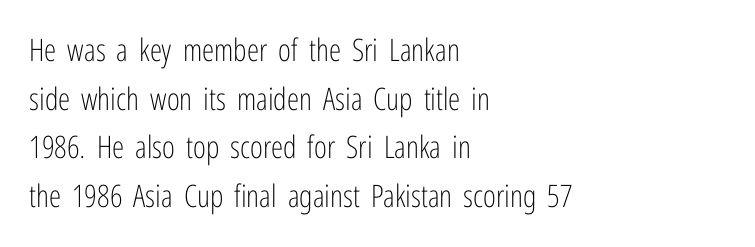
Q: Is the text bold? A: No.
Q: Is the text italic (slanted)? A: No, it is upright.
Q: Is the typeface a serif or a sans-serif typeface? A: Sans-serif.
Q: Is the text underlined? A: No.
Q: How is the paragraph aligned? A: Left-aligned.
Q: Is the spacing between letters normal or unusually wide? A: Normal.
Q: Is the spacing between lines tight, normal or loose? A: Normal.
Q: Width (condensed, normal, or wide)? A: Condensed.
Q: Stroke contrast? A: Low.
Q: x-height? A: Medium.
Q: Monospaced? A: No.
